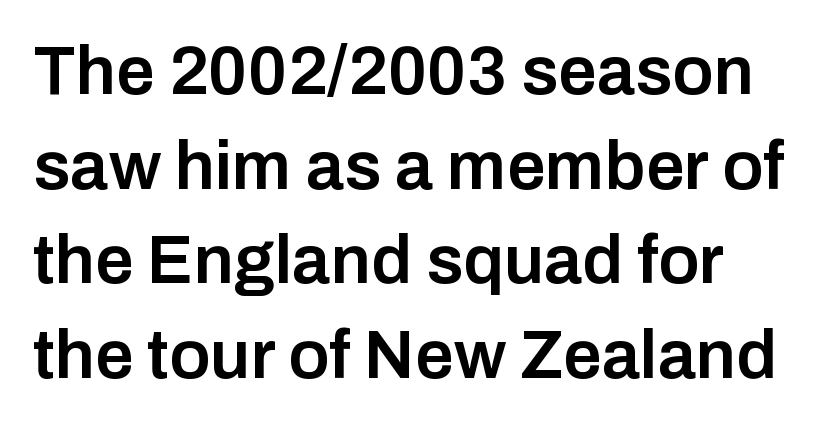
Q: Is the text bold? A: Semi-bold.
Q: Is the text italic (slanted)? A: No, it is upright.
Q: Is the typeface a serif or a sans-serif typeface? A: Sans-serif.
Q: Is the text underlined? A: No.
Q: Is the spacing between letters normal or unusually wide? A: Normal.
Q: Is the spacing between lines tight, normal or loose? A: Normal.
Q: Width (condensed, normal, or wide)? A: Normal.
Q: Stroke contrast? A: Low.
Q: x-height? A: Medium.
Q: Monospaced? A: No.
